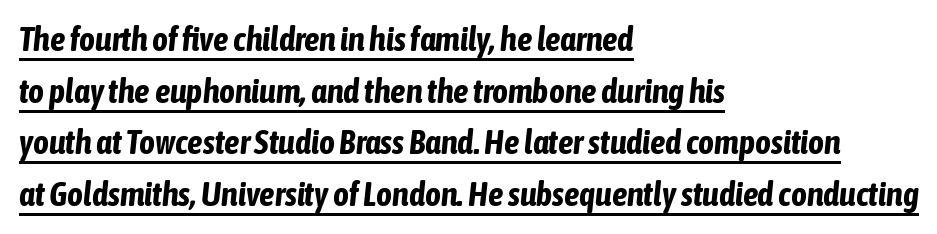
Chunky letters — that's bold for sure. The paragraph shown leans on its left margin. In designer terms, the underline attribute is active on this setting. Looks like regular typesetting: each glyph gets only the width it needs.
